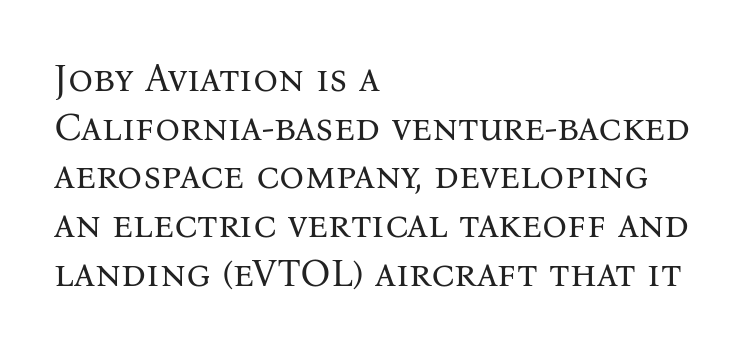
Q: Is the text bold? A: No.
Q: Is the text italic (slanted)? A: No, it is upright.
Q: Is the typeface a serif or a sans-serif typeface? A: Serif.
Q: Is the text underlined? A: No.
Q: How is the paragraph aligned? A: Left-aligned.
Q: Is the spacing between letters normal or unusually wide? A: Normal.
Q: Is the spacing between lines tight, normal or loose? A: Normal.
Q: Width (condensed, normal, or wide)? A: Normal.
Q: Stroke contrast? A: Medium.
Q: x-height? A: Medium.
Q: Monospaced? A: No.
